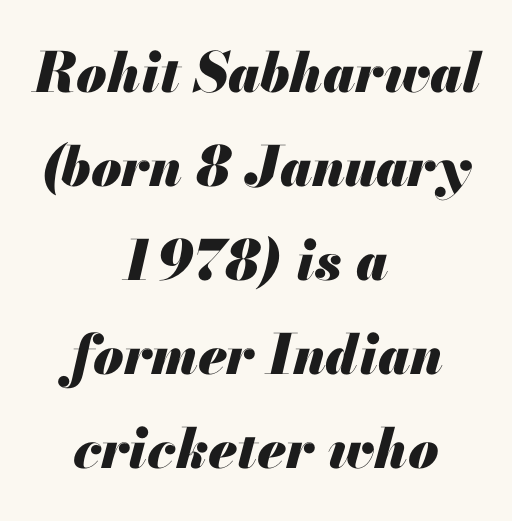
What weight is shown? A full bold with thick strokes. Looks like regular typesetting: each glyph gets only the width it needs. The baseline area is clear. Does the lettering tilt? It does — this is italic. Caption: standard tracking, unaltered.
